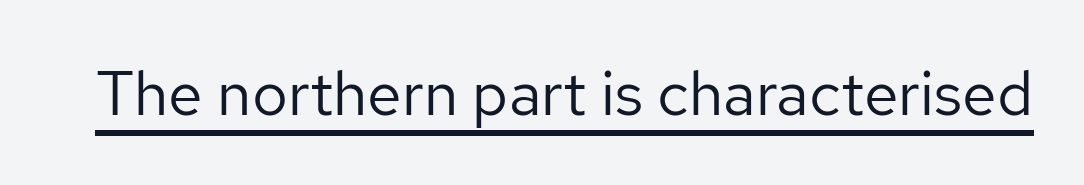
The image shows 62 px regular-weight sans-serif type, upright; set normal letter spacing, underlined; low stroke contrast and a medium x-height.
